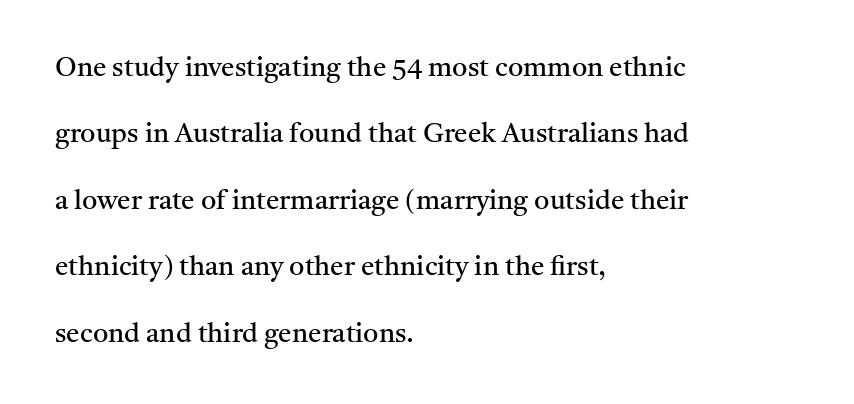
{"italic": "no", "bold": "no", "underline": "no", "align": "left", "line_spacing": "loose", "line_spacing_ratio": 2.46, "letter_spacing": "normal", "letter_spacing_em": 0.0, "glyph_px": 27}
